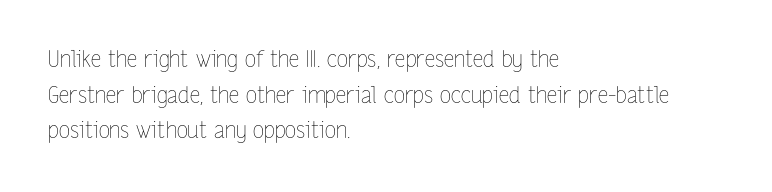
The image shows 23 px text type, upright; set left-aligned, normal line spacing (1.55x), normal letter spacing, not underlined.
